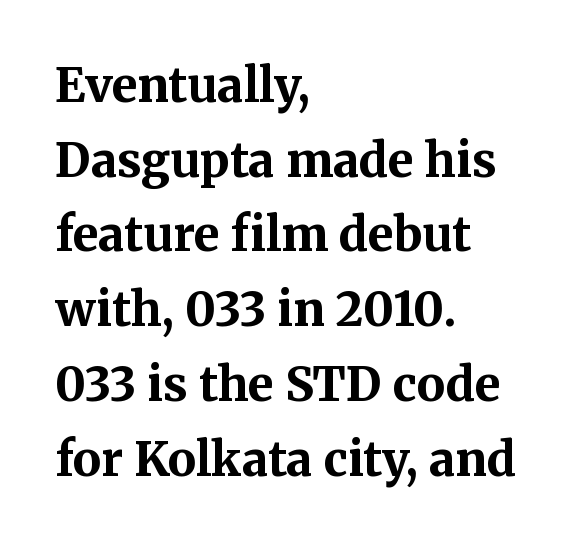
Q: Is the text bold? A: Yes.
Q: Is the text italic (slanted)? A: No, it is upright.
Q: Is the typeface a serif or a sans-serif typeface? A: Serif.
Q: Is the text underlined? A: No.
Q: How is the paragraph aligned? A: Left-aligned.
Q: Is the spacing between letters normal or unusually wide? A: Normal.
Q: Is the spacing between lines tight, normal or loose? A: Normal.
Q: Width (condensed, normal, or wide)? A: Normal.
Q: Stroke contrast? A: Medium.
Q: x-height? A: Medium.
Q: Monospaced? A: No.
